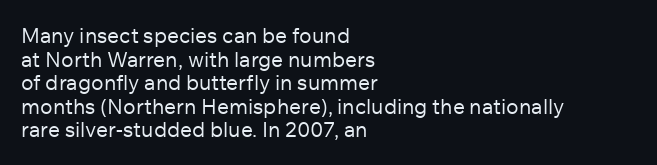
{"italic": "no", "bold": "no", "underline": "no", "align": "left", "line_spacing": "tight", "line_spacing_ratio": 1.12, "letter_spacing": "normal", "letter_spacing_em": 0.0, "glyph_px": 21}
